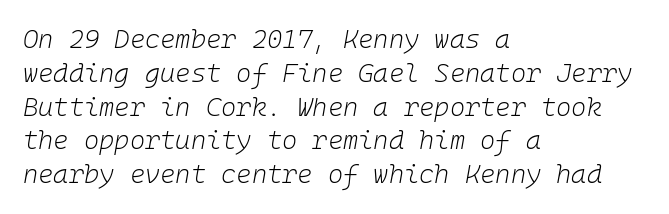
{"italic": "yes", "lean": "right", "slant_degrees": 10, "bold": "no", "underline": "no", "align": "left", "line_spacing": "normal", "line_spacing_ratio": 1.3, "letter_spacing": "normal", "letter_spacing_em": 0.0, "glyph_px": 26}
